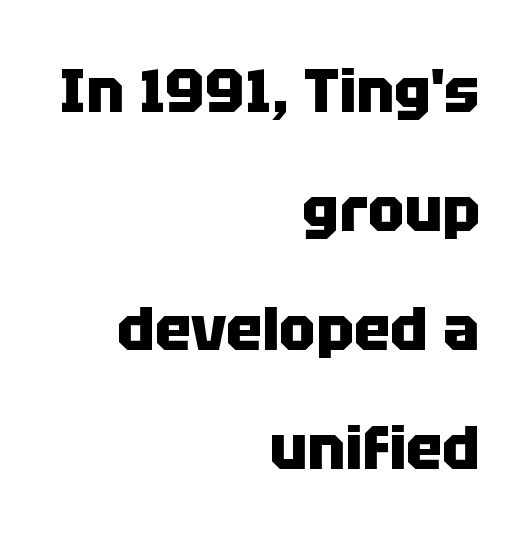
The letters stand straight up with perfectly vertical stems. The baseline area is clear. Short note: letters normally spaced. The paragraph has a hard right edge and a soft left edge. A typesetter would call this leading open, well beyond the default.
